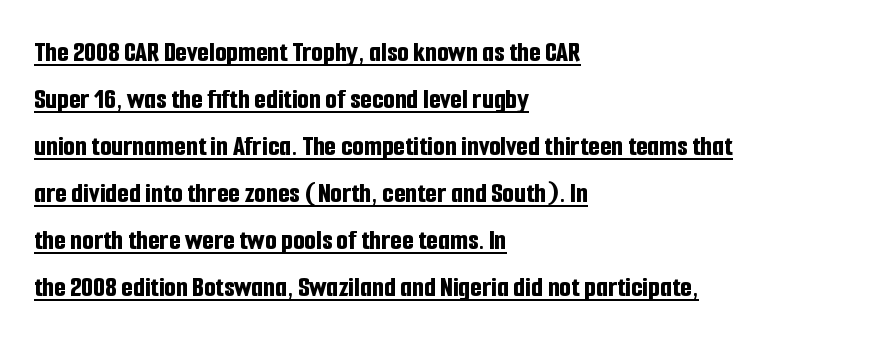
This rendering leaves character spacing at its baseline value. Plenty of ink on the page — the face is bold. Vertical spacing — default. Vertical strokes here are truly vertical.
